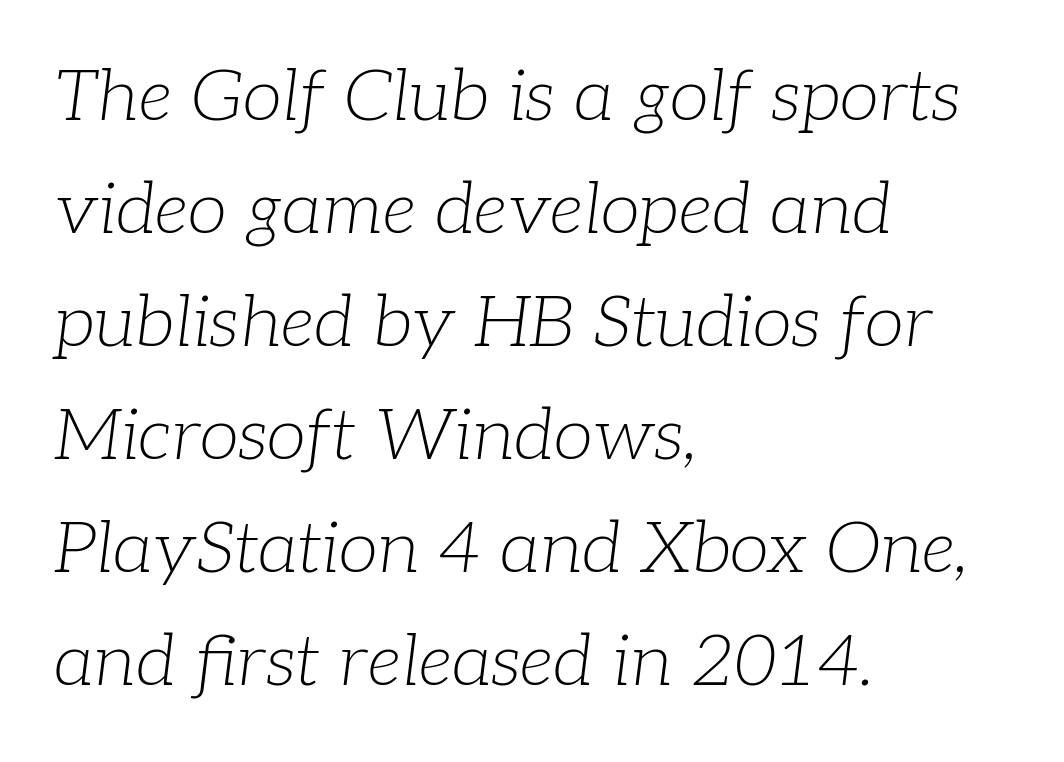
Alignment: flush left. The line-height multiplier appears to be the usual default. The type is set solid horizontally, with unmodified tracking. These lines were composed using italics. Honestly, there is no underline to notice here at all. Each stroke keeps to a modest, everyday thickness or less.
